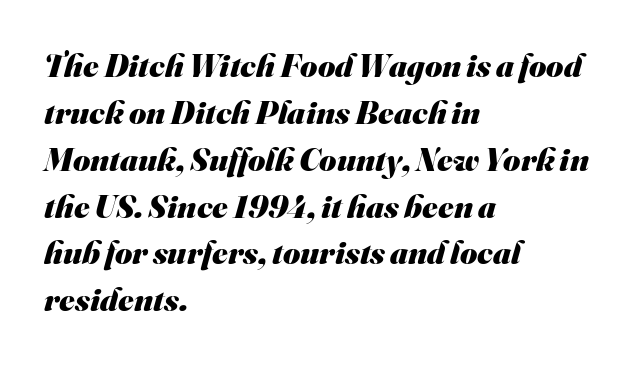
{"serif": "no", "bold": "yes", "weight": "heavy", "width": "normal", "stroke_contrast": "medium", "x_height": "small", "monospaced": "no", "underline": "no", "align": "left", "line_spacing": "normal", "line_spacing_ratio": 1.42, "letter_spacing": "normal", "letter_spacing_em": 0.0, "glyph_px": 33}
